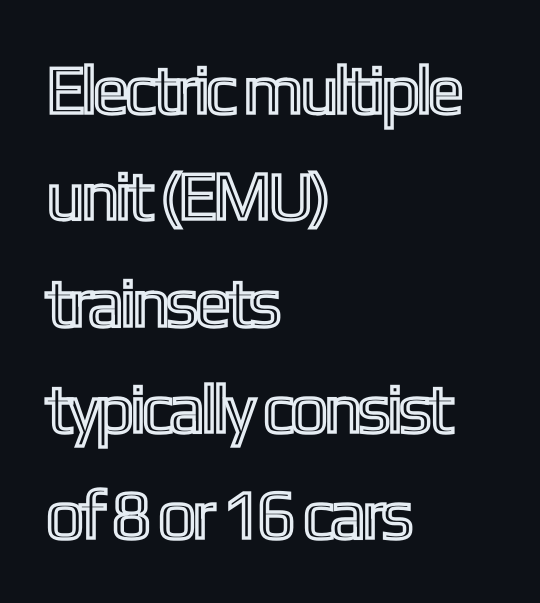
The image shows 69 px condensed type, upright; set left-aligned, normal line spacing (1.54x), normal letter spacing, not underlined; a medium x-height.
